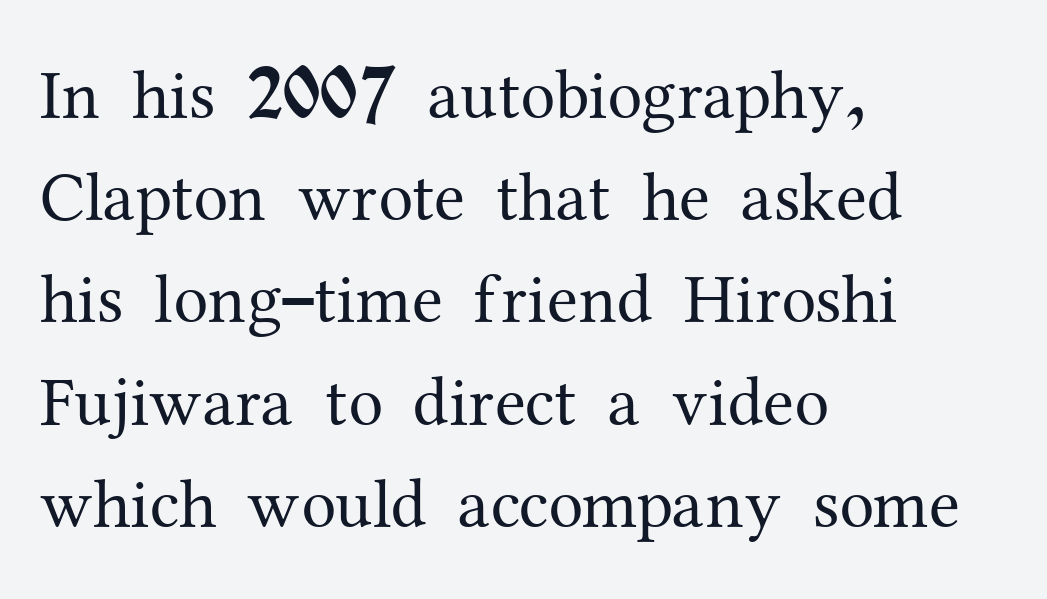
The image shows 70 px regular-weight serif type, upright; set left-aligned, normal line spacing (1.46x), normal letter spacing, not underlined; medium stroke contrast and a medium x-height.
